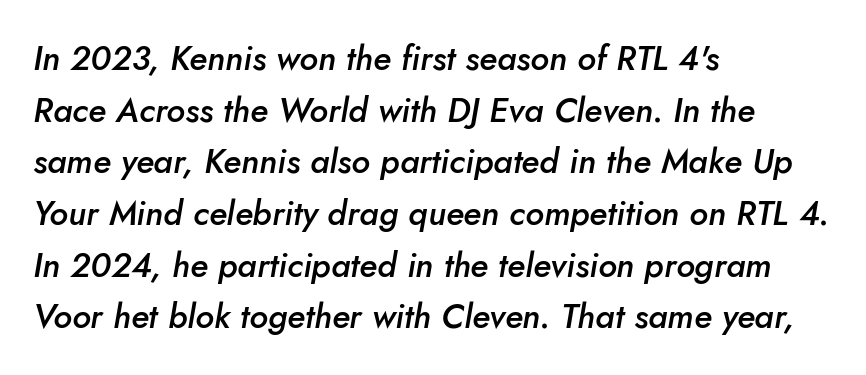
Q: Is the text bold? A: Semi-bold.
Q: Is the text italic (slanted)? A: Yes, it leans right by about 10 degrees.
Q: Is the text underlined? A: No.
Q: How is the paragraph aligned? A: Left-aligned.
Q: Is the spacing between letters normal or unusually wide? A: Normal.
Q: Is the spacing between lines tight, normal or loose? A: Normal.
Q: Width (condensed, normal, or wide)? A: Normal.
Q: Stroke contrast? A: Low.
Q: x-height? A: Small.
Q: Monospaced? A: No.
